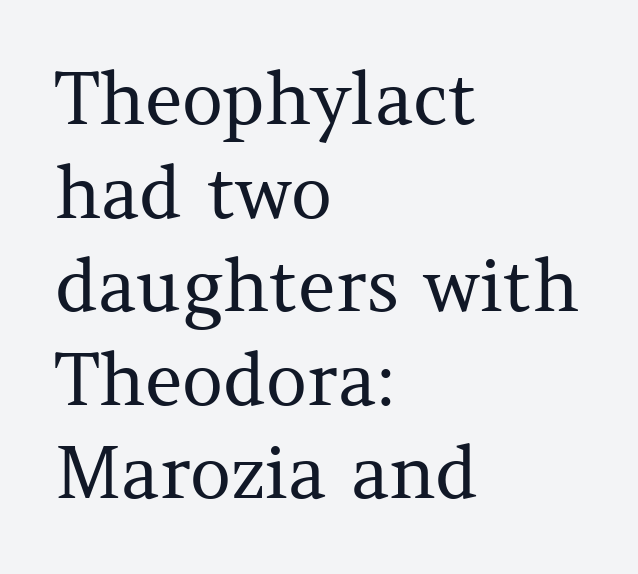
{"serif": "yes", "italic": "no", "bold": "no", "weight": "regular", "width": "normal", "stroke_contrast": "medium", "x_height": "medium", "monospaced": "no", "underline": "no", "align": "left", "line_spacing": "normal", "line_spacing_ratio": 1.3, "letter_spacing": "normal", "letter_spacing_em": 0.0, "glyph_px": 72}
